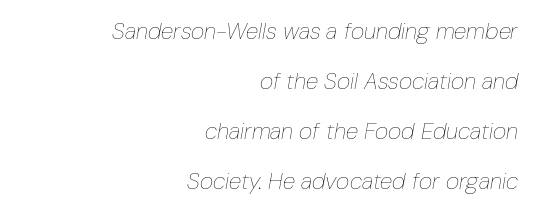
{"italic": "yes", "lean": "right", "slant_degrees": 10, "bold": "no", "underline": "no", "align": "right", "line_spacing": "loose", "line_spacing_ratio": 2.17, "letter_spacing": "normal", "letter_spacing_em": 0.0, "glyph_px": 23}
